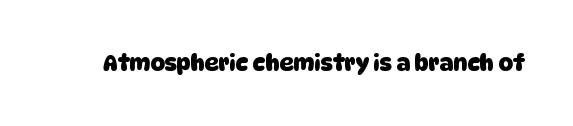
{"bold": "yes", "underline": "no", "letter_spacing": "normal", "letter_spacing_em": 0.0, "glyph_px": 22}
